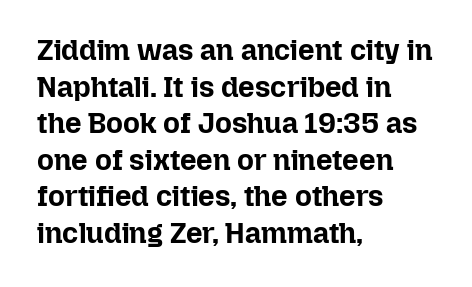
Posture: upright roman. Normally led — the rows are evenly, conventionally spaced. Bare-footed words on every line. Note the varied advance widths — an 'i' is clearly narrower than an 'm'. Thick stems and heavy bowls — unmistakably bold.
